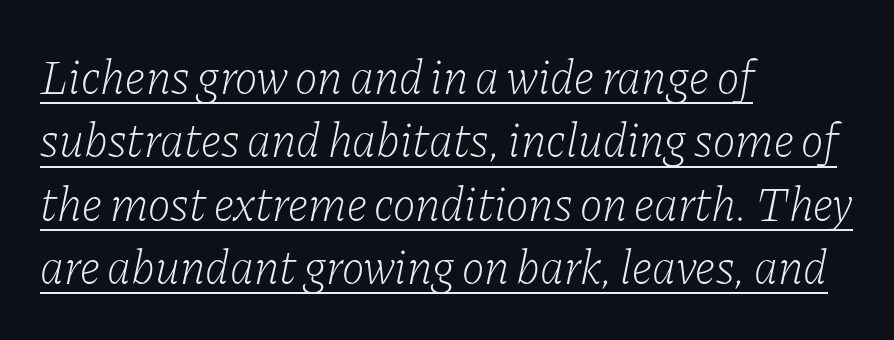
Caption: standard tracking, unaltered. The strokes are not fattened; the text isn't bold. The face used here is proportionally spaced, like ordinary book or web type. A typesetter would call this leading conventional body-copy spacing.
